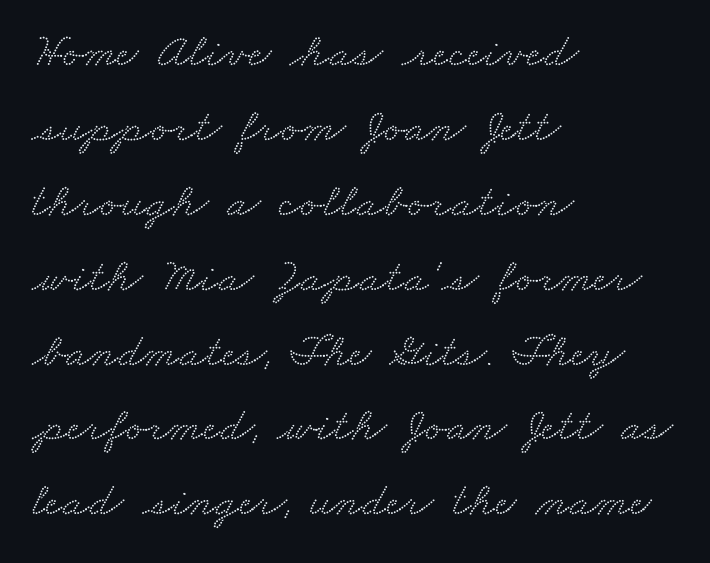
The ragged edge is on the right, which tells us the setting is flush left. The string is rendered with underlining switched off. Words appear dense and cohesive because spacing is normal. What's the leading like? Ordinary, nothing unusual.
